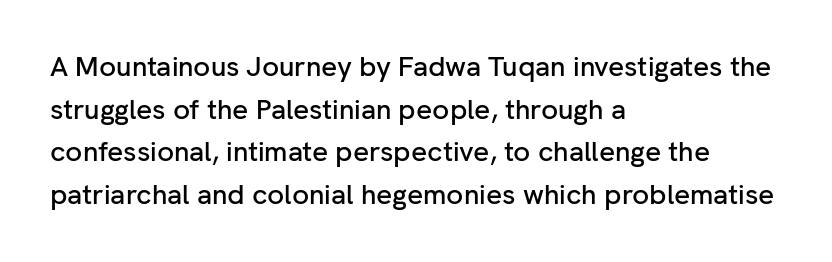
Think of a printed novel: that variable character pitch is what you see here. A typesetter would label this face a sans. The paragraph has a hard left edge and a soft right edge. The font's upright variant was chosen for this text. Inter-character spacing is left at the font's built-in metrics.
